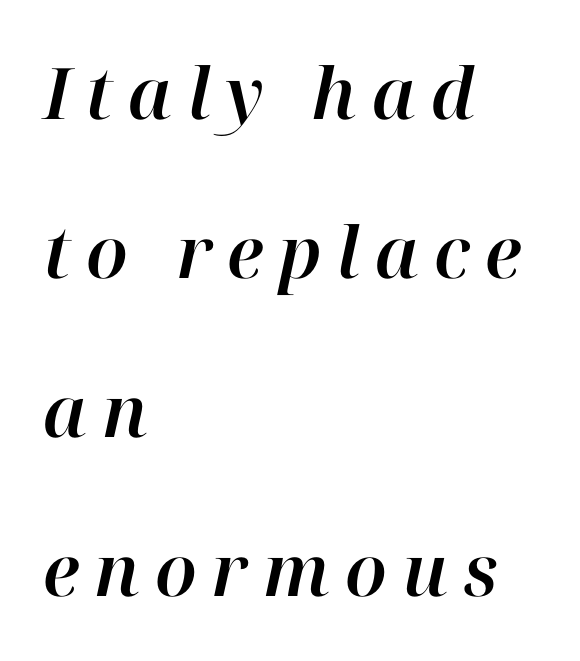
The image shows 71 px text type, italic (leaning right); set left-aligned, loose line spacing (2.24x), unusually wide letter spacing (+0.21 em), not underlined; high stroke contrast and a medium x-height.
